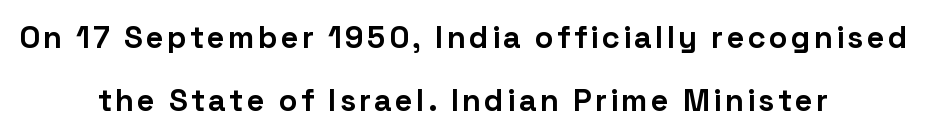
{"serif": "no", "italic": "no", "bold": "yes", "weight": "bold", "width": "normal", "stroke_contrast": "low", "x_height": "medium", "monospaced": "no", "underline": "no", "align": "center", "line_spacing": "loose", "line_spacing_ratio": 2.02, "glyph_px": 31}
